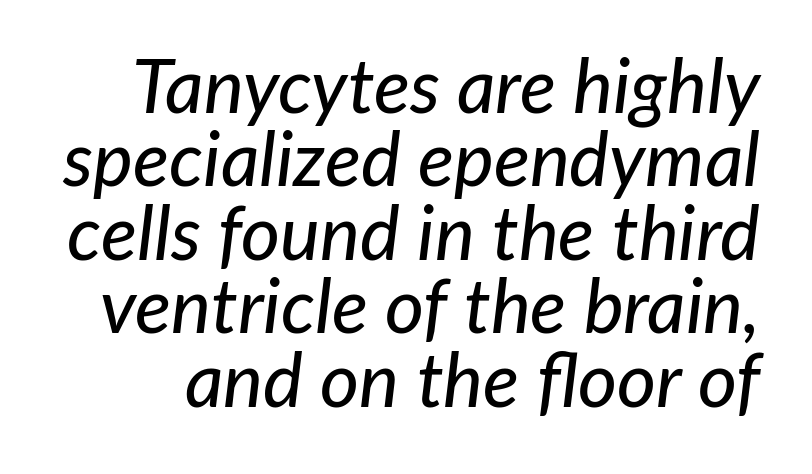
The image shows 75 px text type, italic (leaning right); set tight line spacing (0.98x), normal letter spacing, not underlined; low stroke contrast and a medium x-height.
